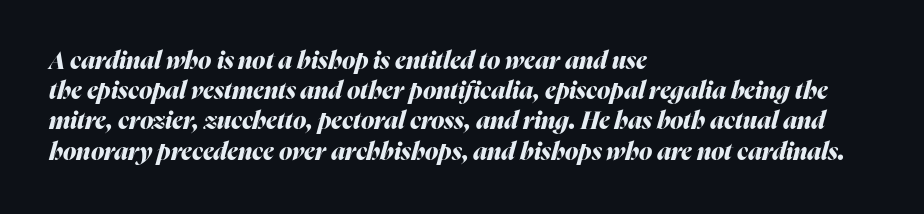
Q: Is the text bold? A: Yes.
Q: Is the text italic (slanted)? A: Yes, it leans right by about 16 degrees.
Q: Is the text underlined? A: No.
Q: How is the paragraph aligned? A: Left-aligned.
Q: Is the spacing between letters normal or unusually wide? A: Normal.
Q: Is the spacing between lines tight, normal or loose? A: Normal.
